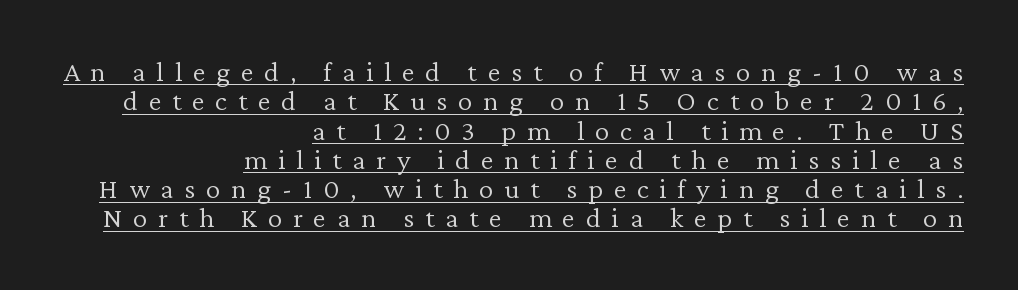
Posture: vertical. The rendering uses the underline text-decoration. The tracking jumps out immediately: characters are airy and widely separated. Does the copy run flush right? Yes — the right margin is perfectly even.
